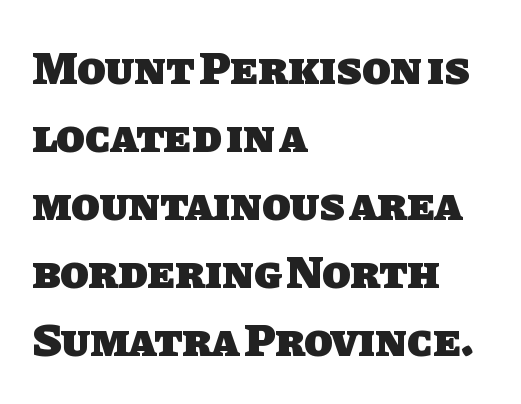
The image shows 46 px heavy sans-serif type; set left-aligned, normal line spacing (1.48x), normal letter spacing, not underlined; low stroke contrast and a large x-height.
